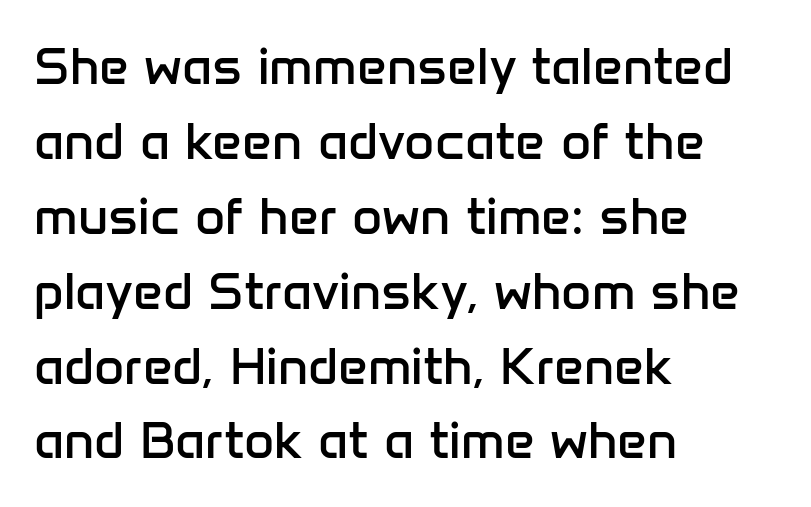
The text block is weighted toward the left margin, trailing off unevenly rightward. Check where the strokes stop: nothing finishes them off — pure sans. Spacing between characters is what you'd get straight out of the box. Reading down the column, the eye jumps a familiar distance to each next line.
